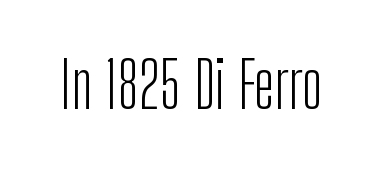
{"serif": "no", "italic": "no", "bold": "no", "weight": "light", "width": "condensed", "stroke_contrast": "low", "x_height": "medium", "monospaced": "no", "underline": "no", "letter_spacing": "normal", "letter_spacing_em": 0.0, "glyph_px": 64}
